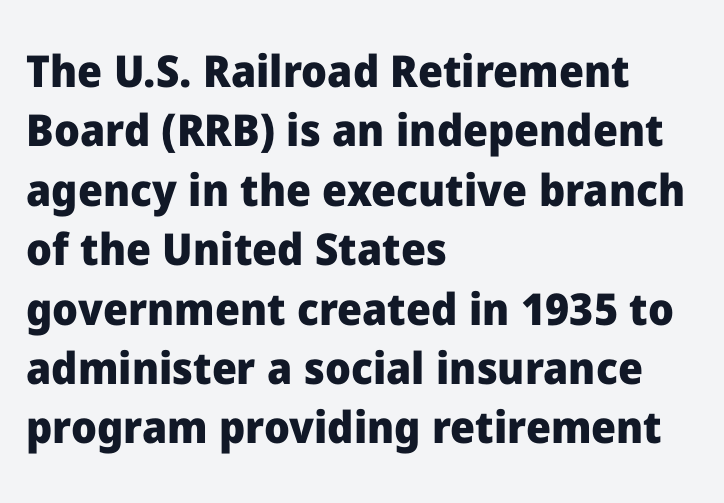
{"serif": "no", "italic": "no", "bold": "yes", "weight": "heavy", "width": "normal", "stroke_contrast": "low", "x_height": "medium", "monospaced": "no", "underline": "no", "align": "left", "line_spacing": "normal", "line_spacing_ratio": 1.35, "letter_spacing": "normal", "letter_spacing_em": 0.0, "glyph_px": 44}
